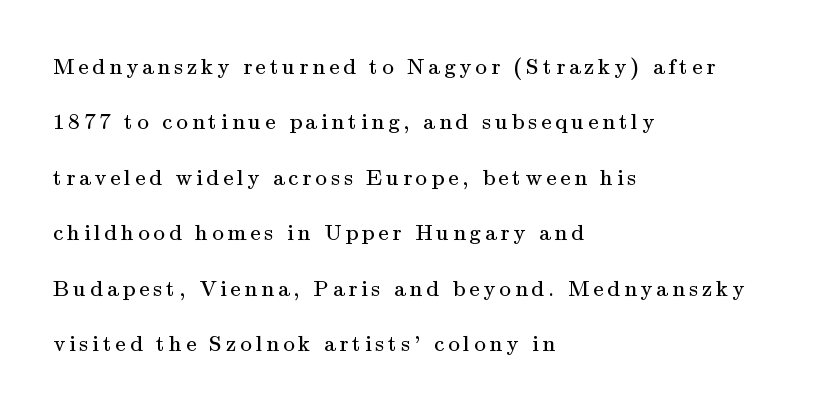
{"italic": "no", "bold": "no", "underline": "no", "align": "left", "line_spacing": "loose", "line_spacing_ratio": 2.41, "glyph_px": 23}
